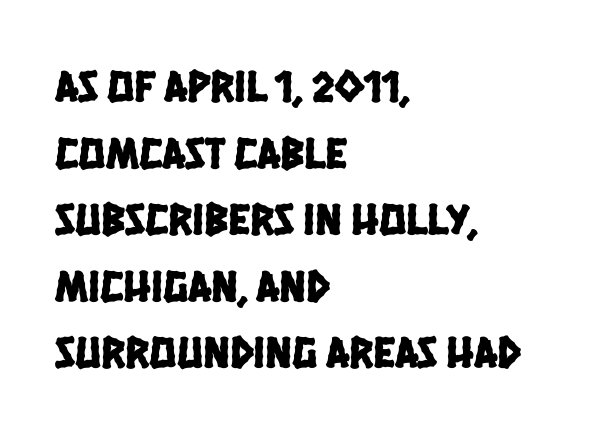
{"serif": "no", "width": "condensed", "stroke_contrast": "low", "x_height": "large", "monospaced": "no", "underline": "no", "align": "left", "line_spacing": "normal", "line_spacing_ratio": 1.48, "letter_spacing": "normal", "letter_spacing_em": 0.0, "glyph_px": 45}
